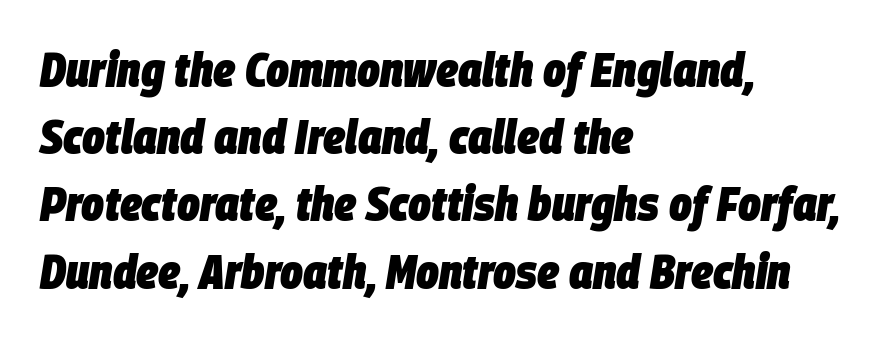
Q: Is the text bold? A: Yes.
Q: Is the text italic (slanted)? A: Yes, it leans right by about 9 degrees.
Q: Is the text underlined? A: No.
Q: How is the paragraph aligned? A: Left-aligned.
Q: Is the spacing between letters normal or unusually wide? A: Normal.
Q: Is the spacing between lines tight, normal or loose? A: Normal.
Q: Width (condensed, normal, or wide)? A: Condensed.
Q: Stroke contrast? A: Low.
Q: x-height? A: Large.
Q: Monospaced? A: No.
